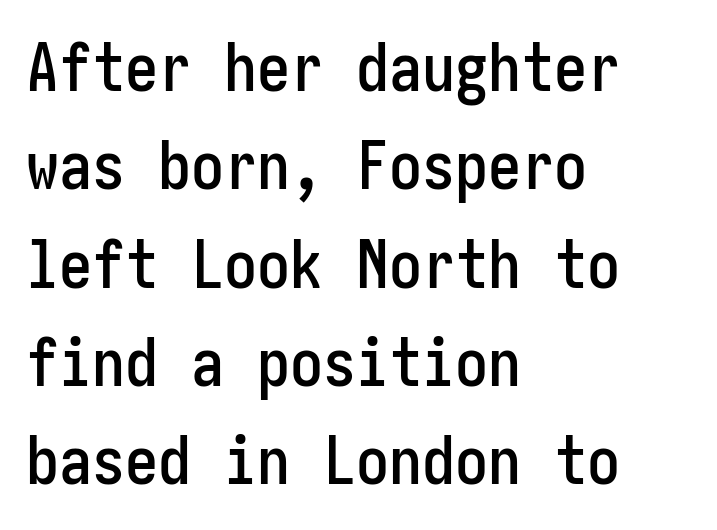
The passage shown is typeset with a sans-serif family. No italicization has been applied; the sample stays upright. Reading down the block, your eye returns to a fixed left position each line. Does extra space separate the letters? No, they use regular spacing.
